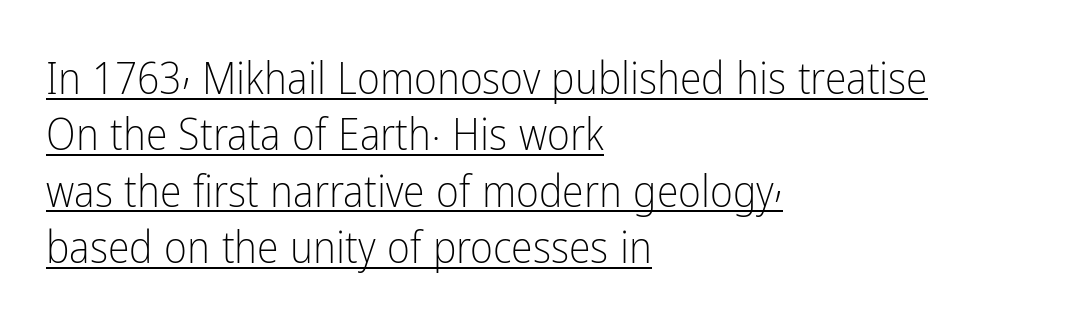
The typography opts for an upright posture over an oblique one. Do the characters align in a grid? No, the font is proportional. Nothing heavy about these letters — not bold at all. One glance says typical: line gaps are just what's usual.
